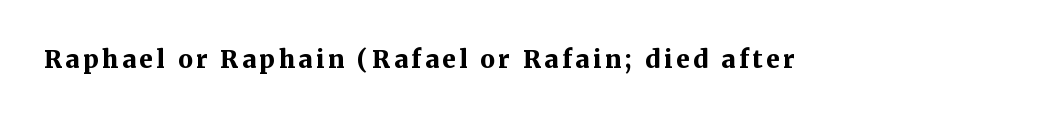
Q: Is the text bold? A: Yes.
Q: Is the text italic (slanted)? A: No, it is upright.
Q: Is the text underlined? A: No.
